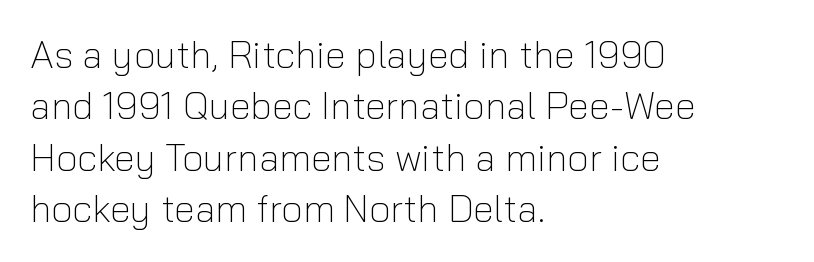
{"serif": "no", "italic": "no", "bold": "no", "weight": "light", "width": "normal", "stroke_contrast": "low", "x_height": "medium", "monospaced": "no", "underline": "no", "align": "left", "line_spacing": "normal", "line_spacing_ratio": 1.35, "letter_spacing": "normal", "letter_spacing_em": 0.0, "glyph_px": 38}
